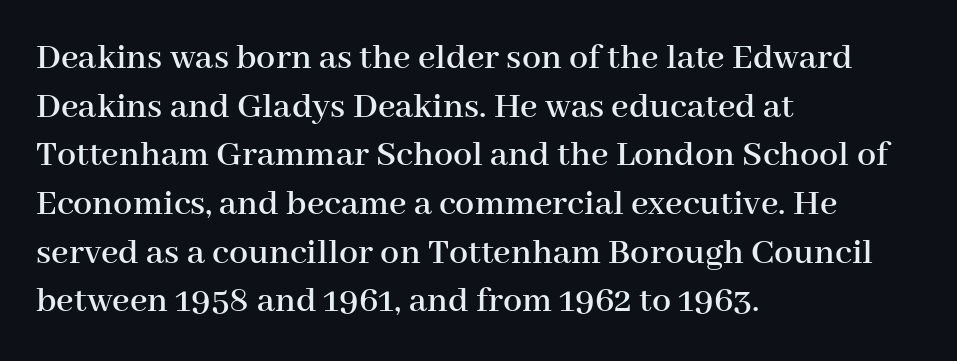
{"serif": "yes", "italic": "no", "width": "normal", "stroke_contrast": "high", "x_height": "medium", "monospaced": "no", "underline": "no", "align": "left", "line_spacing": "normal", "line_spacing_ratio": 1.28, "letter_spacing": "normal", "letter_spacing_em": 0.0, "glyph_px": 38}
